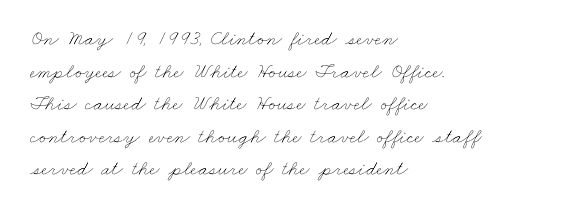
Q: Is the text bold? A: No.
Q: Is the text underlined? A: No.
Q: How is the paragraph aligned? A: Left-aligned.
Q: Is the spacing between letters normal or unusually wide? A: Normal.
Q: Is the spacing between lines tight, normal or loose? A: Normal.
